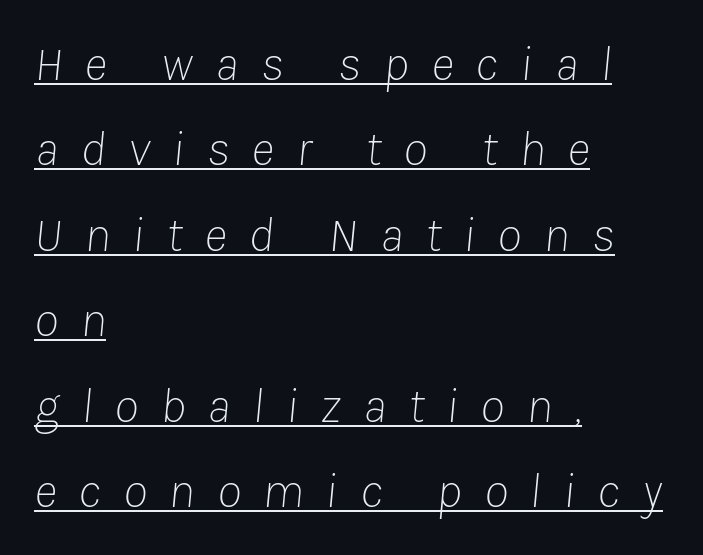
Q: Is the text bold? A: No.
Q: Is the text italic (slanted)? A: Yes, it leans right by about 8 degrees.
Q: Is the text underlined? A: Yes.
Q: How is the paragraph aligned? A: Left-aligned.
Q: Is the spacing between letters normal or unusually wide? A: Unusually wide.
Q: Width (condensed, normal, or wide)? A: Normal.
Q: Stroke contrast? A: Low.
Q: x-height? A: Medium.
Q: Monospaced? A: No.
